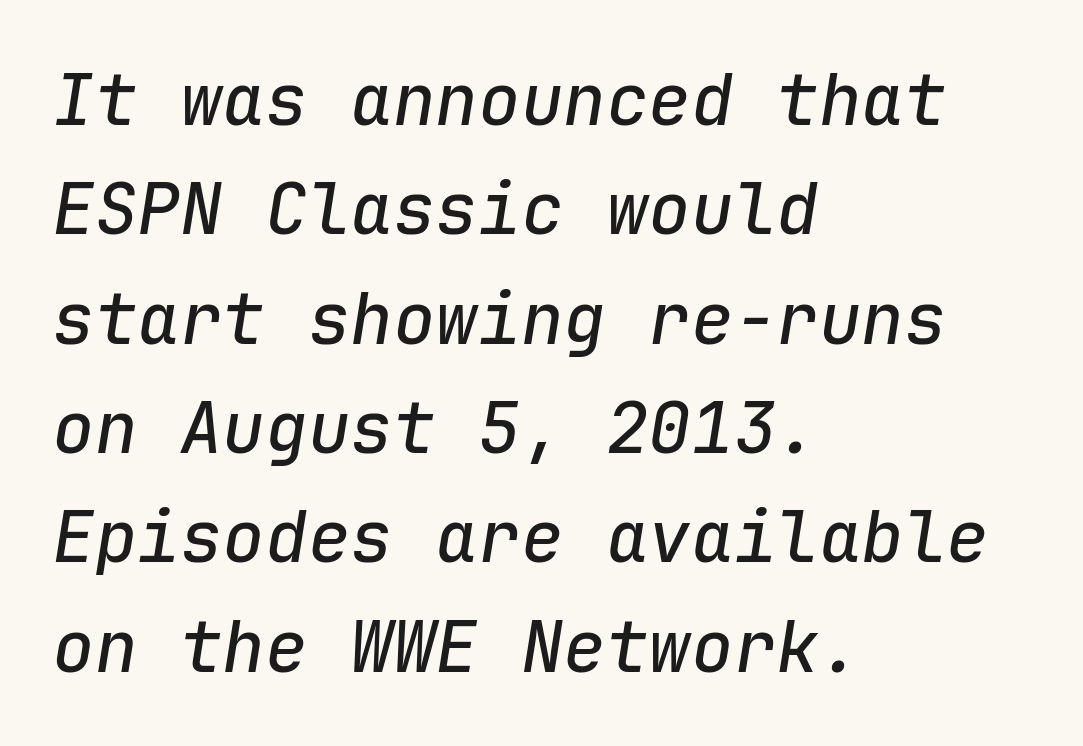
Q: Is the text italic (slanted)? A: Yes, it leans right by about 9 degrees.
Q: Is the text underlined? A: No.
Q: How is the paragraph aligned? A: Left-aligned.
Q: Is the spacing between letters normal or unusually wide? A: Normal.
Q: Is the spacing between lines tight, normal or loose? A: Normal.
Q: Width (condensed, normal, or wide)? A: Normal.
Q: Stroke contrast? A: Low.
Q: x-height? A: Medium.
Q: Monospaced? A: Yes.
